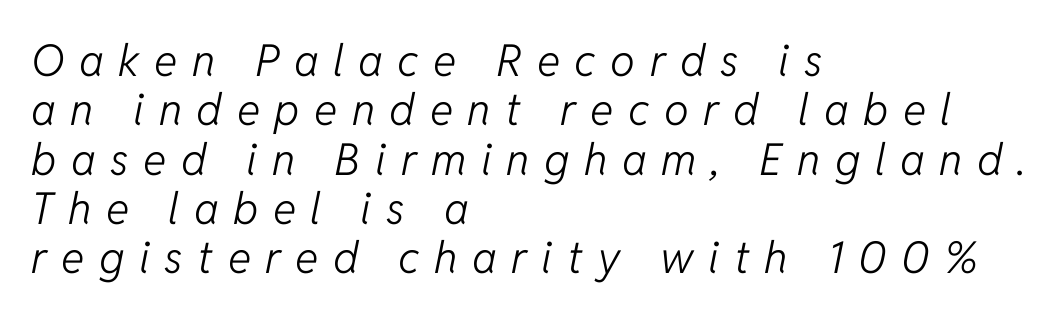
Q: Is the text bold? A: No.
Q: Is the text italic (slanted)? A: Yes, it leans right by about 11 degrees.
Q: Is the text underlined? A: No.
Q: How is the paragraph aligned? A: Left-aligned.
Q: Is the spacing between letters normal or unusually wide? A: Unusually wide.
Q: Is the spacing between lines tight, normal or loose? A: Tight.
Q: Width (condensed, normal, or wide)? A: Normal.
Q: Stroke contrast? A: Low.
Q: x-height? A: Medium.
Q: Monospaced? A: No.
